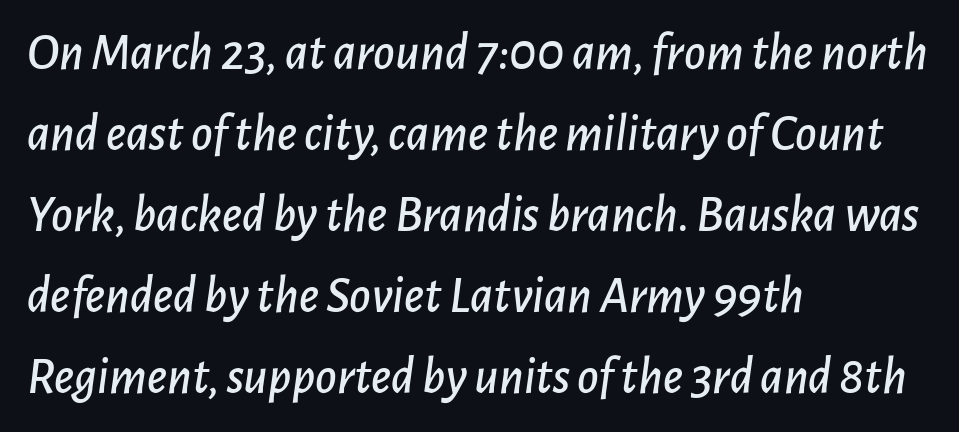
Is this a fixed-width face? No — the glyphs have proportional, varying widths. Does the leading feel generous? No, just average. A classic flush-left, rag-right setting is used for this passage. Rule under the text: the space is simply empty.
